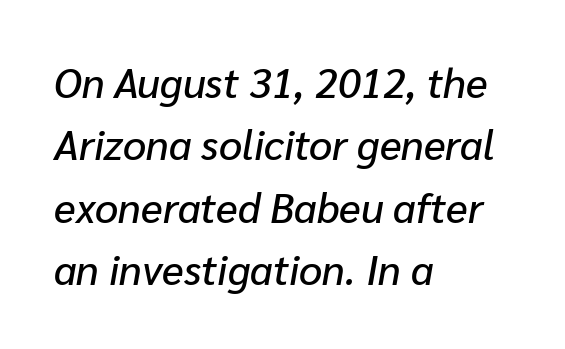
{"italic": "yes", "lean": "right", "slant_degrees": 10, "width": "normal", "stroke_contrast": "low", "x_height": "medium", "monospaced": "no", "underline": "no", "align": "left", "line_spacing": "normal", "line_spacing_ratio": 1.52, "letter_spacing": "normal", "letter_spacing_em": 0.0, "glyph_px": 41}
